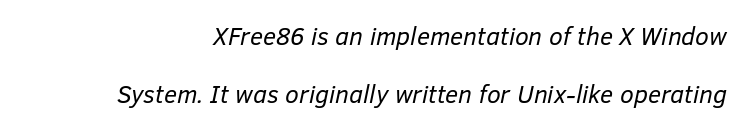
Q: Is the text bold? A: No.
Q: Is the text italic (slanted)? A: Yes, it leans right by about 12 degrees.
Q: Is the text underlined? A: No.
Q: Is the spacing between letters normal or unusually wide? A: Normal.
Q: Is the spacing between lines tight, normal or loose? A: Loose.
